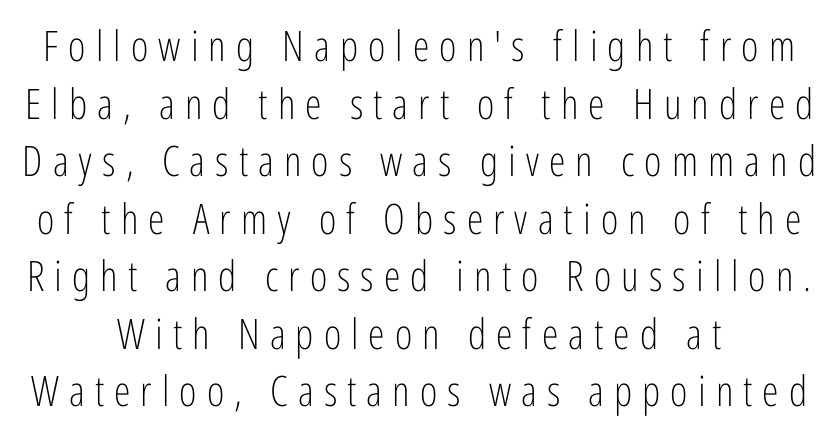
The image shows 42 px light, condensed sans-serif type, upright; set normal line spacing (1.37x), unusually wide letter spacing (+0.24 em), not underlined; low stroke contrast and a medium x-height.
